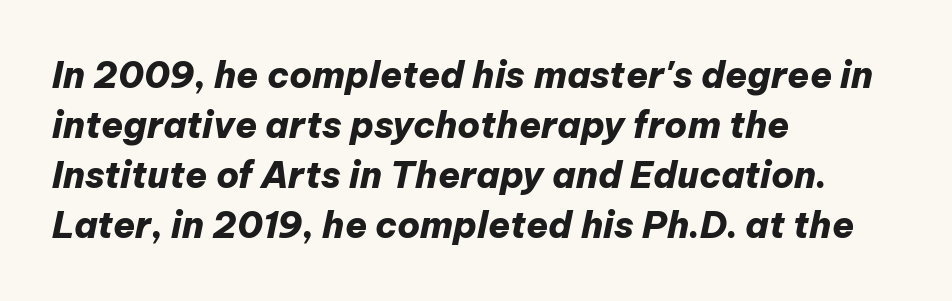
{"italic": "yes", "lean": "right", "slant_degrees": 12, "bold": "yes", "weight": "heavy", "width": "normal", "stroke_contrast": "low", "x_height": "medium", "monospaced": "no", "underline": "no", "align": "left", "line_spacing": "normal", "line_spacing_ratio": 1.39, "letter_spacing": "normal", "letter_spacing_em": 0.0, "glyph_px": 36}
